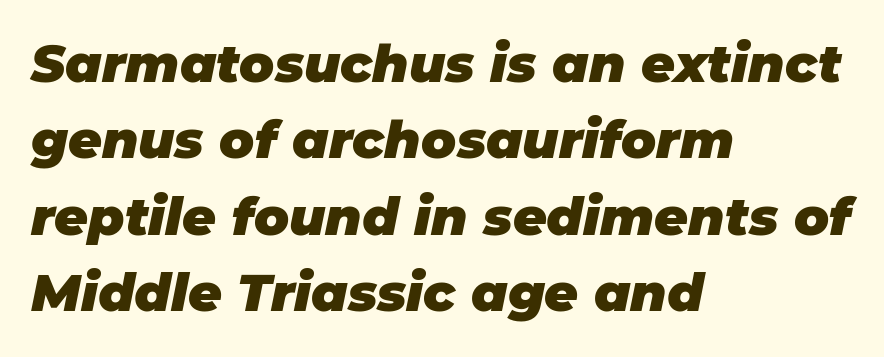
Q: Is the text bold? A: Yes.
Q: Is the text italic (slanted)? A: Yes, it leans right by about 11 degrees.
Q: Is the text underlined? A: No.
Q: How is the paragraph aligned? A: Left-aligned.
Q: Is the spacing between letters normal or unusually wide? A: Normal.
Q: Is the spacing between lines tight, normal or loose? A: Normal.
Q: Width (condensed, normal, or wide)? A: Normal.
Q: Stroke contrast? A: Low.
Q: x-height? A: Large.
Q: Monospaced? A: No.
